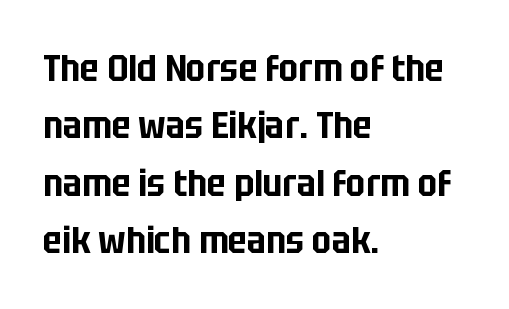
{"serif": "no", "italic": "no", "width": "condensed", "stroke_contrast": "low", "x_height": "large", "monospaced": "no", "underline": "no", "align": "left", "line_spacing": "normal", "line_spacing_ratio": 1.51, "letter_spacing": "normal", "letter_spacing_em": 0.0, "glyph_px": 38}
